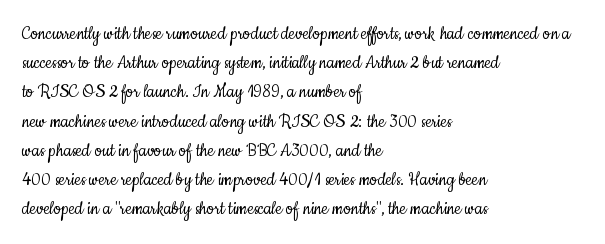
{"bold": "no", "underline": "no", "align": "left", "line_spacing": "normal", "line_spacing_ratio": 1.39, "letter_spacing": "normal", "letter_spacing_em": 0.0, "glyph_px": 21}
